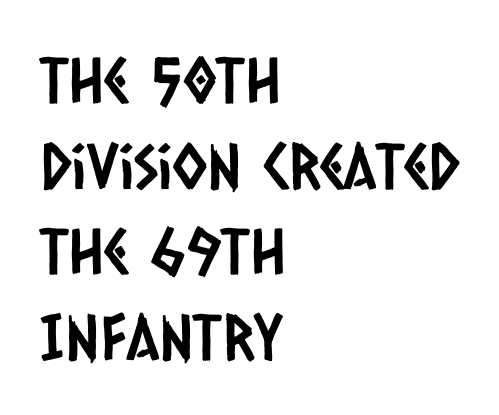
Q: Is the typeface a serif or a sans-serif typeface? A: Sans-serif.
Q: Is the text underlined? A: No.
Q: How is the paragraph aligned? A: Left-aligned.
Q: Is the spacing between letters normal or unusually wide? A: Normal.
Q: Is the spacing between lines tight, normal or loose? A: Normal.
Q: Width (condensed, normal, or wide)? A: Condensed.
Q: Stroke contrast? A: Low.
Q: x-height? A: Large.
Q: Monospaced? A: No.
